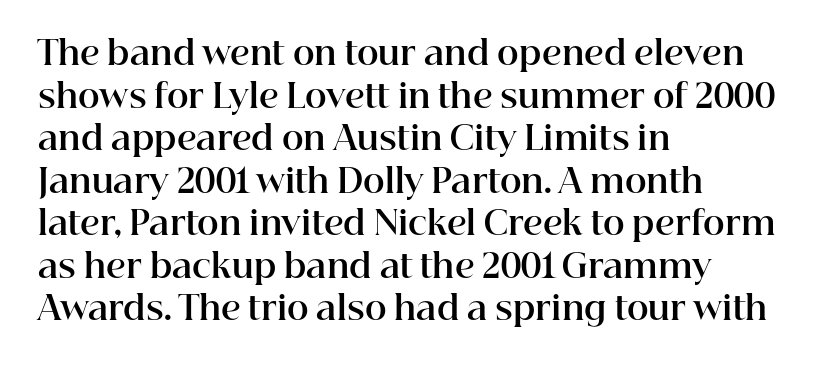
{"serif": "yes", "italic": "no", "bold": "yes", "weight": "bold", "width": "normal", "stroke_contrast": "high", "x_height": "medium", "monospaced": "no", "underline": "no", "align": "left", "line_spacing": "normal", "line_spacing_ratio": 1.29, "letter_spacing": "normal", "letter_spacing_em": 0.0, "glyph_px": 33}
